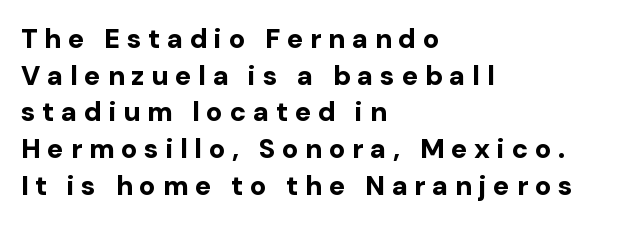
Q: Is the text bold? A: Yes.
Q: Is the text italic (slanted)? A: No, it is upright.
Q: Is the text underlined? A: No.
Q: How is the paragraph aligned? A: Left-aligned.
Q: Is the spacing between letters normal or unusually wide? A: Unusually wide.
Q: Is the spacing between lines tight, normal or loose? A: Normal.
